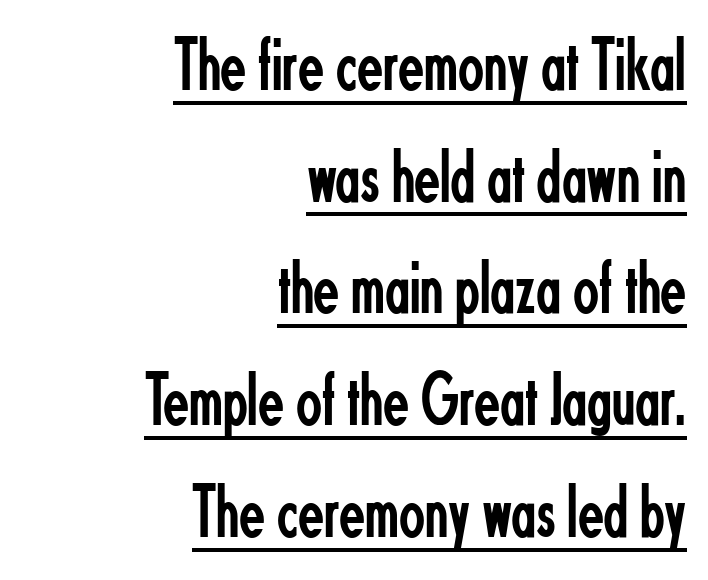
Q: Is the text bold? A: No.
Q: Is the text italic (slanted)? A: No, it is upright.
Q: Is the typeface a serif or a sans-serif typeface? A: Sans-serif.
Q: Is the text underlined? A: Yes.
Q: How is the paragraph aligned? A: Right-aligned.
Q: Is the spacing between letters normal or unusually wide? A: Normal.
Q: Is the spacing between lines tight, normal or loose? A: Normal.
Q: Width (condensed, normal, or wide)? A: Condensed.
Q: Stroke contrast? A: Low.
Q: x-height? A: Small.
Q: Monospaced? A: No.
